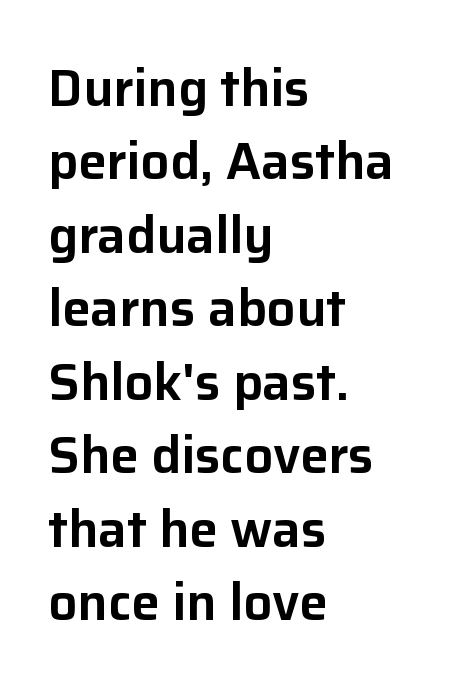
The image shows 51 px sans-serif type, upright; set left-aligned, normal line spacing (1.44x), normal letter spacing, not underlined; low stroke contrast and a medium x-height.
